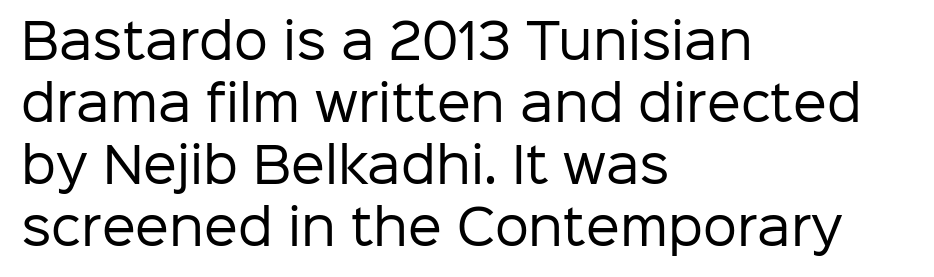
{"serif": "no", "italic": "no", "bold": "no", "weight": "regular", "width": "normal", "stroke_contrast": "low", "x_height": "medium", "monospaced": "no", "underline": "no", "align": "left", "line_spacing": "normal", "line_spacing_ratio": 1.29, "letter_spacing": "normal", "letter_spacing_em": 0.0, "glyph_px": 48}
